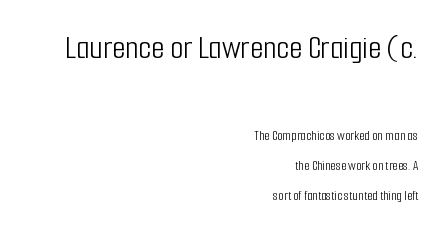
{"serif": "no", "italic": "no", "bold": "no", "weight": "light", "width": "condensed", "stroke_contrast": "low", "x_height": "medium", "monospaced": "no", "underline": "no", "align": "right", "line_spacing": "loose", "line_spacing_ratio": 2.15, "letter_spacing": "normal", "letter_spacing_em": 0.0, "larger_block": "first", "size_ratio": 2.43, "glyph_px": 34}
